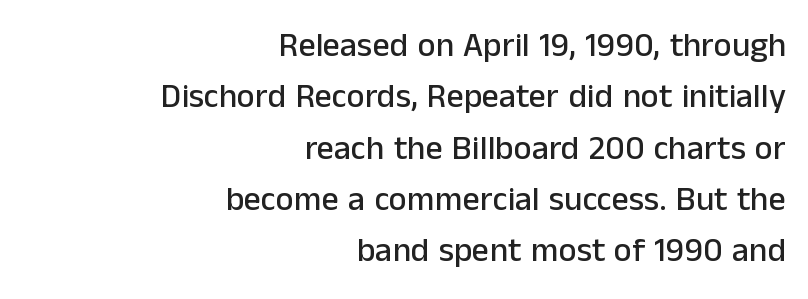
{"serif": "no", "italic": "no", "width": "normal", "stroke_contrast": "low", "x_height": "medium", "monospaced": "no", "underline": "no", "align": "right", "line_spacing": "normal", "line_spacing_ratio": 1.51, "letter_spacing": "normal", "letter_spacing_em": 0.0, "glyph_px": 34}
